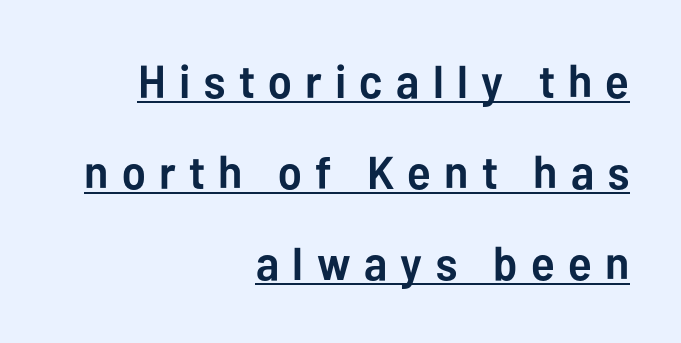
Q: Is the text bold? A: Yes.
Q: Is the text italic (slanted)? A: No, it is upright.
Q: Is the typeface a serif or a sans-serif typeface? A: Sans-serif.
Q: Is the text underlined? A: Yes.
Q: How is the paragraph aligned? A: Right-aligned.
Q: Is the spacing between letters normal or unusually wide? A: Unusually wide.
Q: Is the spacing between lines tight, normal or loose? A: Loose.
Q: Width (condensed, normal, or wide)? A: Normal.
Q: Stroke contrast? A: Low.
Q: x-height? A: Medium.
Q: Monospaced? A: No.
